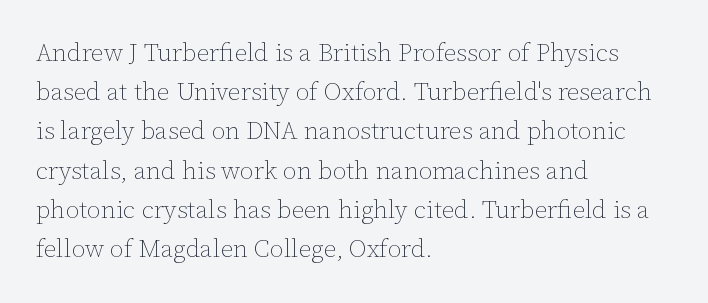
Is this a heavy cut? Hardly; it is regular or lighter. In CSS terms this would be text-align: left. Words appear dense and cohesive because spacing is normal. The gap between lines stays unmarked. Reading down the column, the eye jumps a familiar distance to each next line. This is roman type, the default non-slanted kind.
